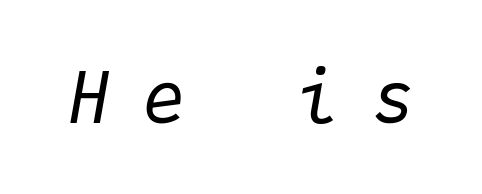
Q: Is the text bold? A: No.
Q: Is the text italic (slanted)? A: Yes, it leans right by about 9 degrees.
Q: Is the text underlined? A: No.
Q: Is the spacing between letters normal or unusually wide? A: Unusually wide.
Q: Width (condensed, normal, or wide)? A: Normal.
Q: Stroke contrast? A: Low.
Q: x-height? A: Medium.
Q: Monospaced? A: Yes.
